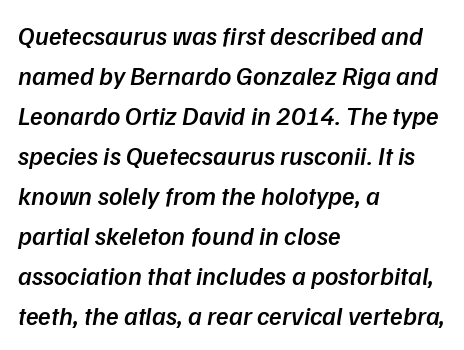
The image shows 26 px text type, italic (leaning right); set left-aligned, normal line spacing (1.54x), normal letter spacing, not underlined.
